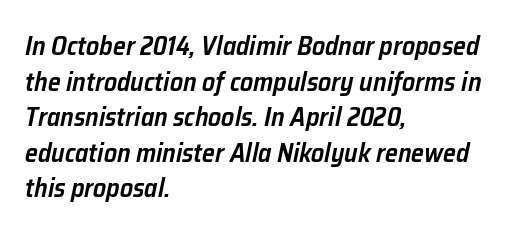
The letterforms sit shoulder to shoulder at normal distance. The lines sit at an ordinary, default distance from one another. Lines of text with bare space underneath. The letters are slanted; this is an italic face. Summary of weight: moderately heavy, a semibold. This rendering uses left alignment, leaving the right contour irregular.
